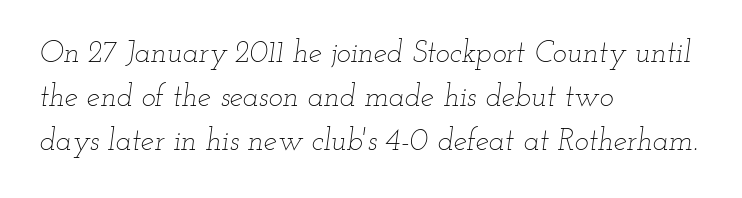
Q: Is the text bold? A: No.
Q: Is the text italic (slanted)? A: Yes, it leans right by about 12 degrees.
Q: Is the text underlined? A: No.
Q: How is the paragraph aligned? A: Left-aligned.
Q: Is the spacing between letters normal or unusually wide? A: Normal.
Q: Is the spacing between lines tight, normal or loose? A: Normal.
Q: Width (condensed, normal, or wide)? A: Wide.
Q: Stroke contrast? A: Low.
Q: x-height? A: Small.
Q: Monospaced? A: No.
